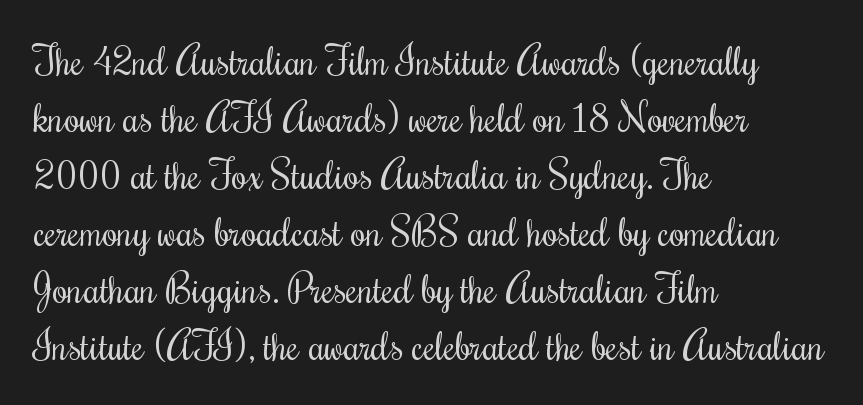
Q: Is the text bold? A: No.
Q: Is the text italic (slanted)? A: Yes.
Q: Is the typeface a serif or a sans-serif typeface? A: Serif.
Q: Is the text underlined? A: No.
Q: How is the paragraph aligned? A: Left-aligned.
Q: Is the spacing between letters normal or unusually wide? A: Normal.
Q: Is the spacing between lines tight, normal or loose? A: Normal.
Q: Width (condensed, normal, or wide)? A: Condensed.
Q: Stroke contrast? A: Medium.
Q: x-height? A: Small.
Q: Monospaced? A: No.
